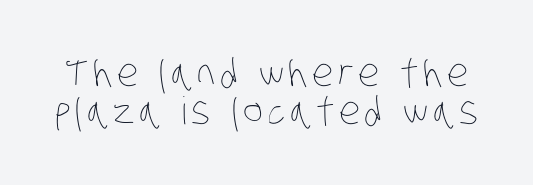
Q: Is the text bold? A: No.
Q: Is the text underlined? A: No.
Q: Is the spacing between lines tight, normal or loose? A: Tight.
Q: Width (condensed, normal, or wide)? A: Condensed.
Q: Stroke contrast? A: Low.
Q: x-height? A: Large.
Q: Monospaced? A: No.
